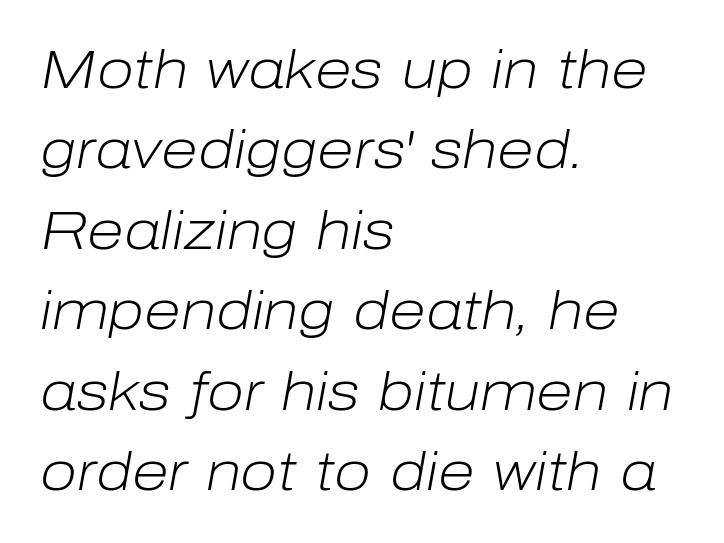
The image shows 54 px light type, italic (leaning right); set left-aligned, normal line spacing (1.49x), normal letter spacing, not underlined; low stroke contrast and a medium x-height.
